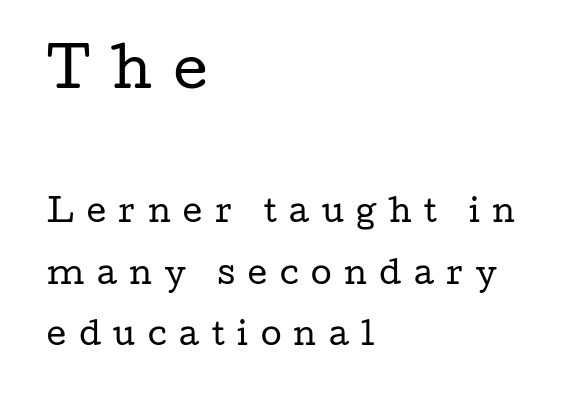
Q: Is the text bold? A: No.
Q: Is the text italic (slanted)? A: No, it is upright.
Q: Is the typeface a serif or a sans-serif typeface? A: Serif.
Q: Is the text underlined? A: No.
Q: How is the paragraph aligned? A: Left-aligned.
Q: Is the spacing between letters normal or unusually wide? A: Unusually wide.
Q: Is the spacing between lines tight, normal or loose? A: Loose.
Q: Which block of text is set in a larger size, the first (top) or the second (bottom)? A: The first (top) one.
Q: Width (condensed, normal, or wide)? A: Wide.
Q: Stroke contrast? A: Low.
Q: x-height? A: Medium.
Q: Monospaced? A: No.
